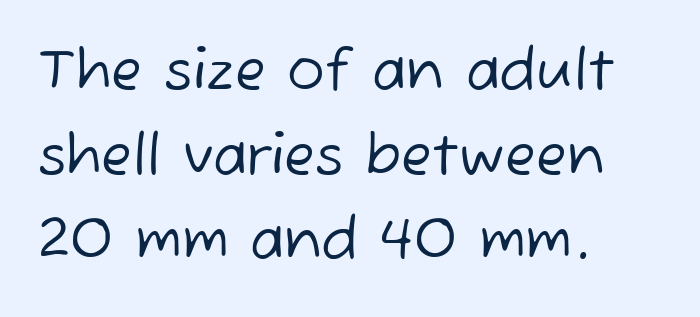
{"serif": "no", "bold": "no", "weight": "regular", "width": "normal", "stroke_contrast": "low", "x_height": "medium", "monospaced": "no", "underline": "no", "align": "left", "line_spacing": "normal", "line_spacing_ratio": 1.51, "letter_spacing": "normal", "letter_spacing_em": 0.0, "glyph_px": 56}
